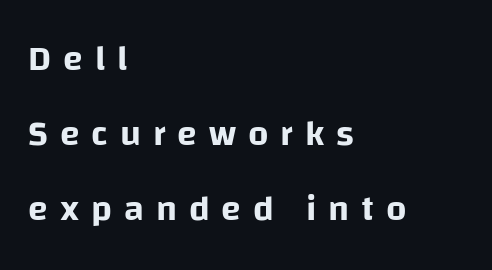
Q: Is the text italic (slanted)? A: No, it is upright.
Q: Is the typeface a serif or a sans-serif typeface? A: Sans-serif.
Q: Is the text underlined? A: No.
Q: How is the paragraph aligned? A: Left-aligned.
Q: Is the spacing between letters normal or unusually wide? A: Unusually wide.
Q: Is the spacing between lines tight, normal or loose? A: Loose.
Q: Width (condensed, normal, or wide)? A: Normal.
Q: Stroke contrast? A: Low.
Q: x-height? A: Large.
Q: Monospaced? A: No.
